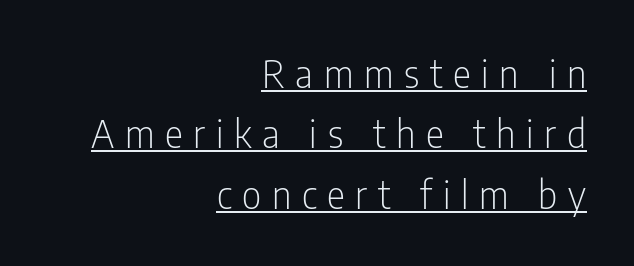
The image shows 38 px light, condensed sans-serif type, upright; set right-aligned, normal line spacing (1.59x), unusually wide letter spacing (+0.28 em), underlined; low stroke contrast and a medium x-height.
